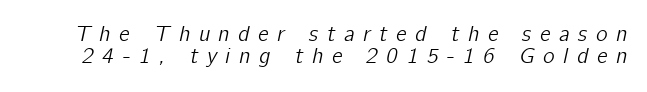
The image shows 22 px text type, italic (leaning right); set tight line spacing (0.98x), unusually wide letter spacing (+0.39 em), not underlined.
